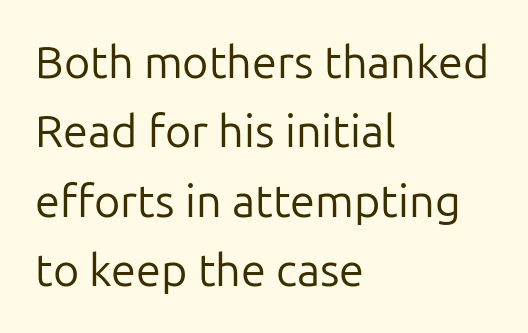
Q: Is the text bold? A: No.
Q: Is the text italic (slanted)? A: No, it is upright.
Q: Is the typeface a serif or a sans-serif typeface? A: Sans-serif.
Q: Is the text underlined? A: No.
Q: How is the paragraph aligned? A: Left-aligned.
Q: Is the spacing between letters normal or unusually wide? A: Normal.
Q: Is the spacing between lines tight, normal or loose? A: Normal.
Q: Width (condensed, normal, or wide)? A: Normal.
Q: Stroke contrast? A: Low.
Q: x-height? A: Medium.
Q: Monospaced? A: No.
